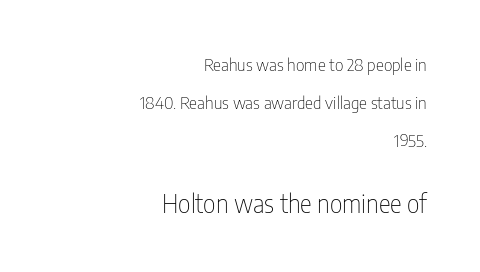
Q: Is the text bold? A: No.
Q: Is the text italic (slanted)? A: No, it is upright.
Q: Is the text underlined? A: No.
Q: How is the paragraph aligned? A: Right-aligned.
Q: Is the spacing between letters normal or unusually wide? A: Normal.
Q: Is the spacing between lines tight, normal or loose? A: Loose.
Q: Which block of text is set in a larger size, the first (top) or the second (bottom)? A: The second (bottom) one.
